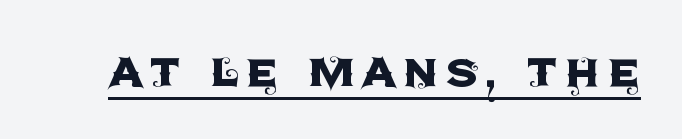
This sample has the flowing, uneven cadence of proportional lettering. Are there feet on the stems? There aren't — it's a sans. Every stem runs plumb, perpendicular to the baseline. Somebody hit Ctrl+U on this one — the words are underlined.
